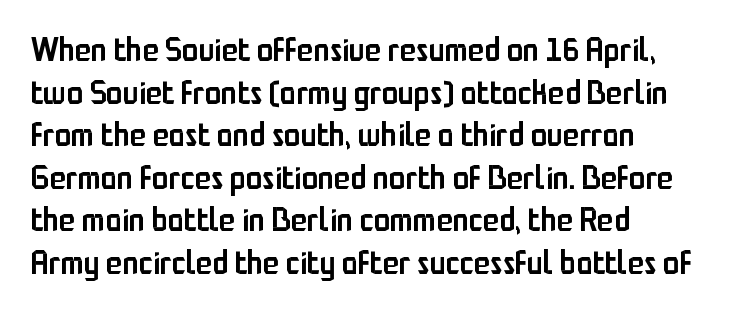
The paragraph has a hard left edge and a soft right edge. This sample uses a sans-serif face. This sample has the flowing, uneven cadence of proportional lettering. Is there much room between lines? A standard amount, neither cramped nor airy. Typesetter's note: demi weight, one step under bold.
